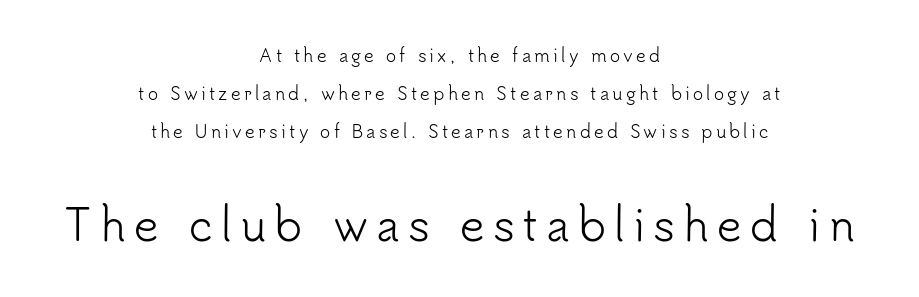
The characters are drawn with everyday or finer stroke widths. The passage is arranged like a title page — every line centered. The letters advance in unequal steps, a hallmark of proportional type. Each row of text sits above clean, open space. A great deal of white space separates one row of letters from the next.
